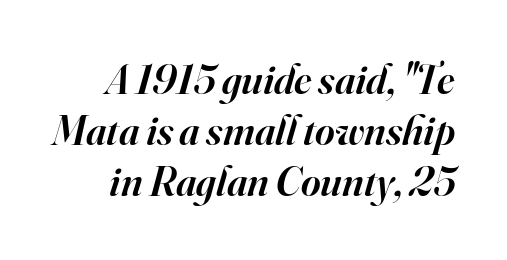
Letters rest on an invisible, unmarked baseline. You could not count columns in this text — the font is proportionally spaced. Compared with typical body copy, the letter spacing here is the same. Are there feet on the stems? There are — it's a serif. Slightly chunky letters — semibold, I'd say, not full bold.
